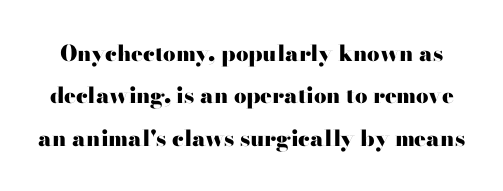
The image shows 22 px bold type, upright; set loose line spacing (1.93x), normal letter spacing, not underlined.
